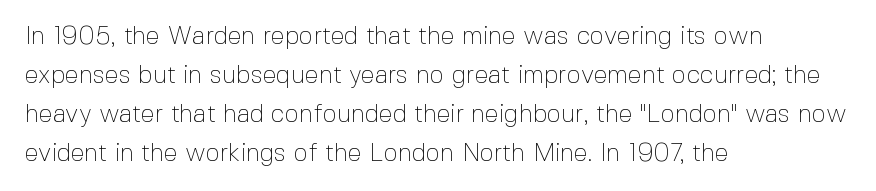
{"italic": "no", "bold": "no", "underline": "no", "align": "left", "line_spacing": "normal", "line_spacing_ratio": 1.56, "letter_spacing": "normal", "letter_spacing_em": 0.0, "glyph_px": 25}
